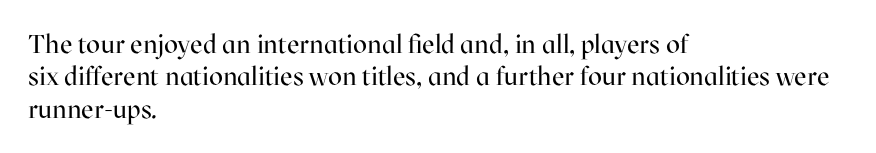
The image shows 26 px text type, upright; set left-aligned, normal line spacing (1.25x), normal letter spacing, not underlined.
